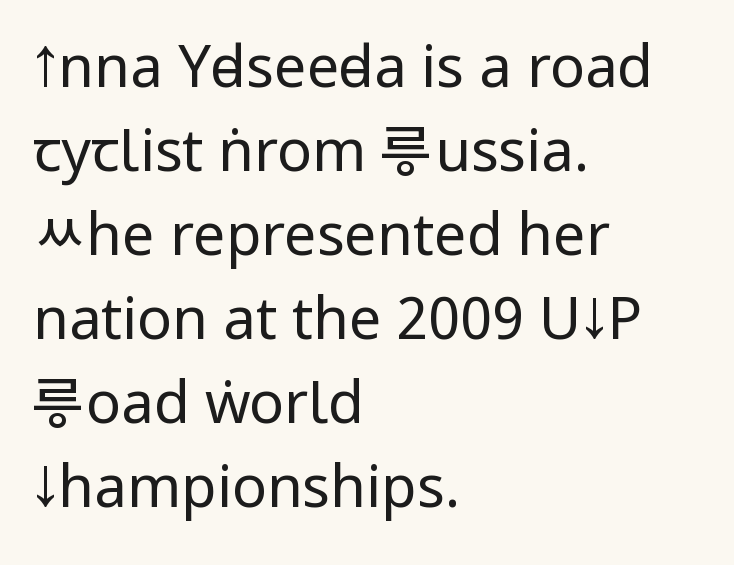
The image shows 58 px regular-weight, condensed sans-serif type, upright; set left-aligned, normal line spacing (1.45x), normal letter spacing, not underlined; low stroke contrast and a large x-height.
